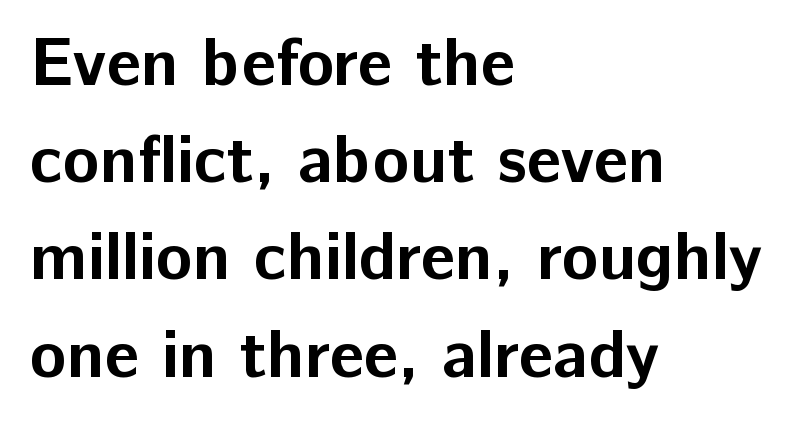
{"serif": "no", "italic": "no", "bold": "yes", "weight": "bold", "width": "normal", "stroke_contrast": "low", "x_height": "medium", "monospaced": "no", "underline": "no", "align": "left", "line_spacing": "normal", "line_spacing_ratio": 1.43, "letter_spacing": "normal", "letter_spacing_em": 0.0, "glyph_px": 68}
